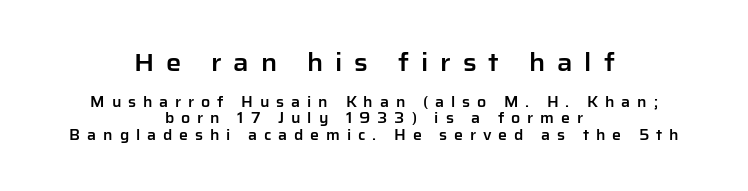
The image shows 24 px text type, upright; set centered, line spacing 1.19x, unusually wide letter spacing (+0.49 em), not underlined; the first (top) block is 1.71x larger.
